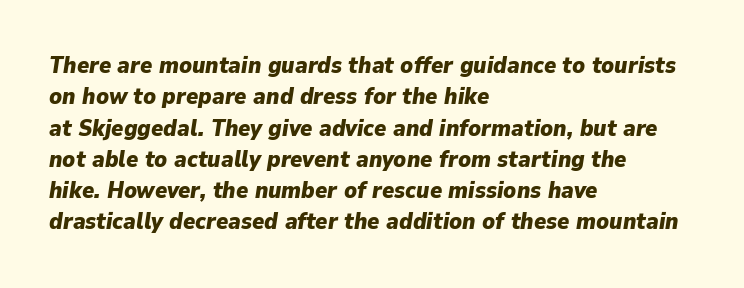
Q: Is the text bold? A: Yes.
Q: Is the text italic (slanted)? A: Yes, it leans right by about 9 degrees.
Q: Is the text underlined? A: No.
Q: How is the paragraph aligned? A: Left-aligned.
Q: Is the spacing between letters normal or unusually wide? A: Normal.
Q: Is the spacing between lines tight, normal or loose? A: Normal.
